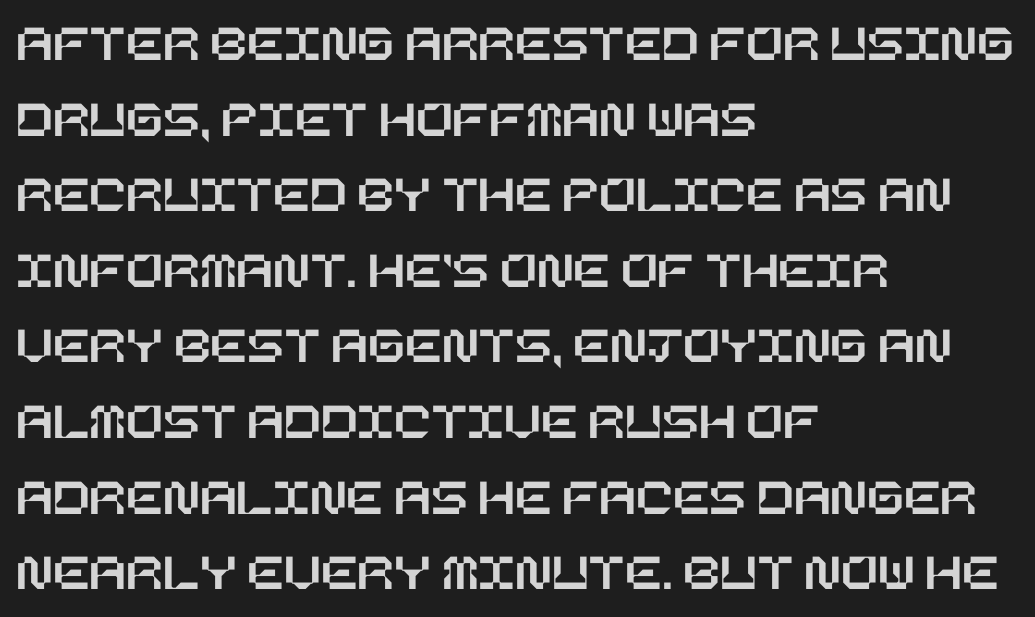
Q: Is the text italic (slanted)? A: No, it is upright.
Q: Is the text underlined? A: No.
Q: How is the paragraph aligned? A: Left-aligned.
Q: Is the spacing between letters normal or unusually wide? A: Normal.
Q: Is the spacing between lines tight, normal or loose? A: Normal.
Q: Width (condensed, normal, or wide)? A: Normal.
Q: Stroke contrast? A: Low.
Q: x-height? A: Large.
